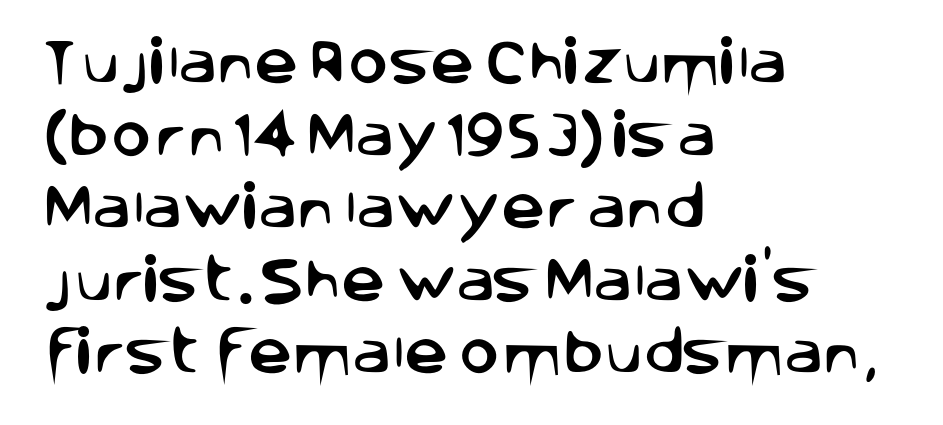
Q: Is the text italic (slanted)? A: No, it is upright.
Q: Is the typeface a serif or a sans-serif typeface? A: Sans-serif.
Q: Is the text underlined? A: No.
Q: How is the paragraph aligned? A: Left-aligned.
Q: Is the spacing between letters normal or unusually wide? A: Normal.
Q: Is the spacing between lines tight, normal or loose? A: Normal.
Q: Width (condensed, normal, or wide)? A: Normal.
Q: Stroke contrast? A: Low.
Q: x-height? A: Large.
Q: Monospaced? A: No.
